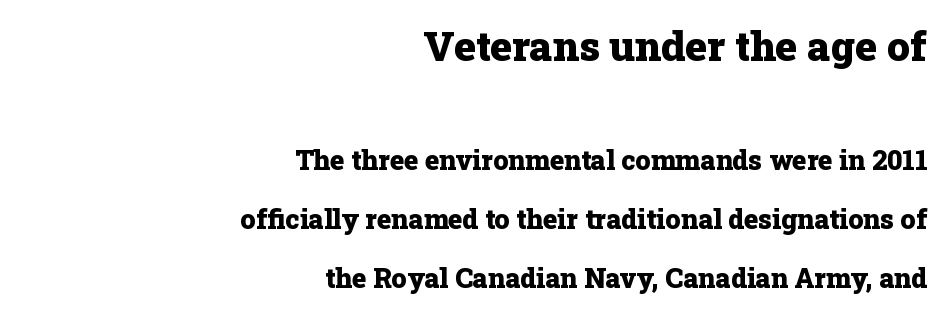
Q: Is the text bold? A: Yes.
Q: Is the text italic (slanted)? A: No, it is upright.
Q: Is the typeface a serif or a sans-serif typeface? A: Serif.
Q: Is the text underlined? A: No.
Q: How is the paragraph aligned? A: Right-aligned.
Q: Is the spacing between letters normal or unusually wide? A: Normal.
Q: Is the spacing between lines tight, normal or loose? A: Loose.
Q: Which block of text is set in a larger size, the first (top) or the second (bottom)? A: The first (top) one.
Q: Width (condensed, normal, or wide)? A: Normal.
Q: Stroke contrast? A: Low.
Q: x-height? A: Medium.
Q: Monospaced? A: No.
